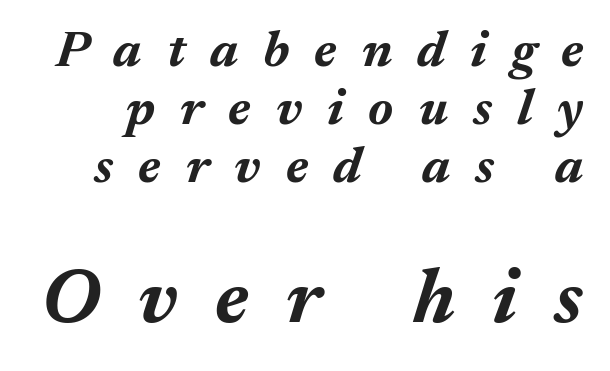
{"italic": "yes", "lean": "right", "slant_degrees": 17, "bold": "yes", "weight": "bold", "width": "normal", "stroke_contrast": "medium", "x_height": "medium", "monospaced": "no", "underline": "no", "line_spacing": "tight", "line_spacing_ratio": 1.12, "letter_spacing": "wide", "letter_spacing_em": 0.48, "larger_block": "second", "size_ratio": 1.5, "glyph_px": 78}
